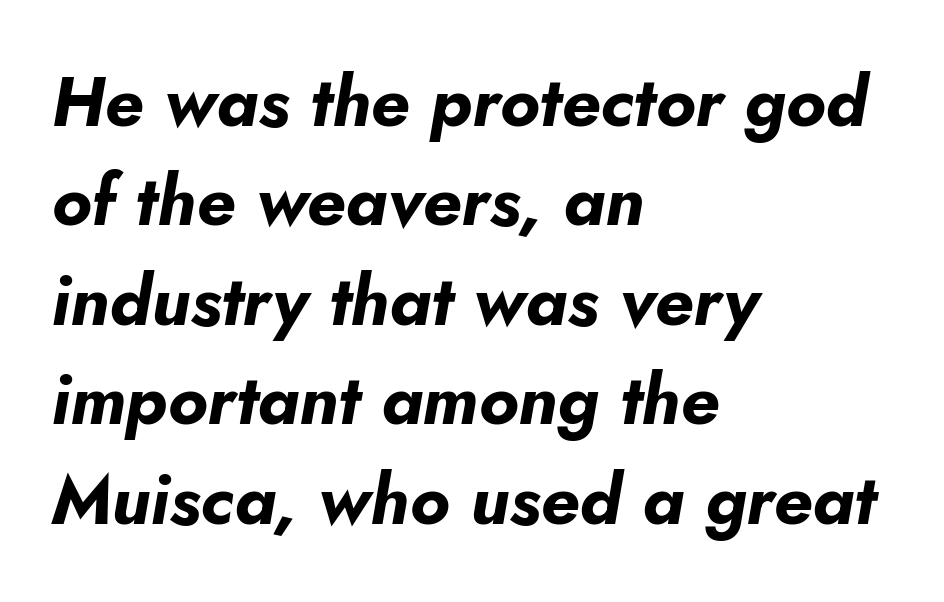
Q: Is the text bold? A: Yes.
Q: Is the text italic (slanted)? A: Yes, it leans right by about 5 degrees.
Q: Is the text underlined? A: No.
Q: How is the paragraph aligned? A: Left-aligned.
Q: Is the spacing between letters normal or unusually wide? A: Normal.
Q: Is the spacing between lines tight, normal or loose? A: Normal.
Q: Width (condensed, normal, or wide)? A: Normal.
Q: Stroke contrast? A: Low.
Q: x-height? A: Small.
Q: Monospaced? A: No.
